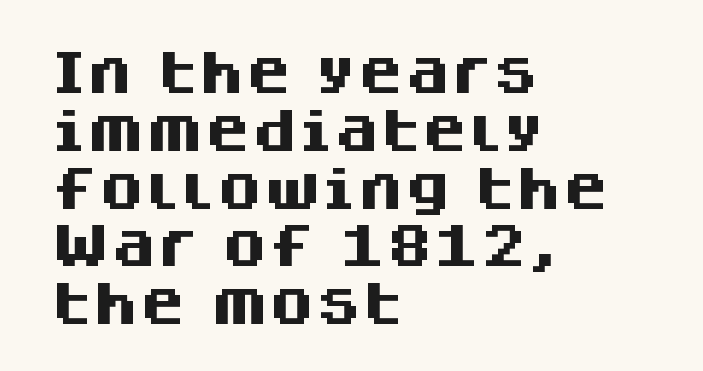
The tracking reads as untouched default to a designer's eye. As a designer I'd log this as weight 700, bold. Each letter keeps its own natural width here, so spacing adapts to shape. Style check: upright. Horizontal alignment here is leftward, the default for most running prose.
